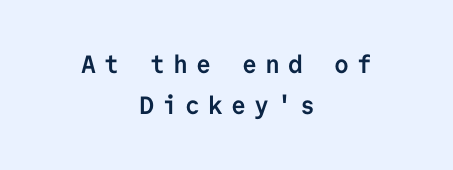
Students, observe: this is what conventionally led text looks like. Glance below the letters and you will spot only blank space. Typesetter's note: full bold, strokes at maximum text heaviness. Alignment: centered.
